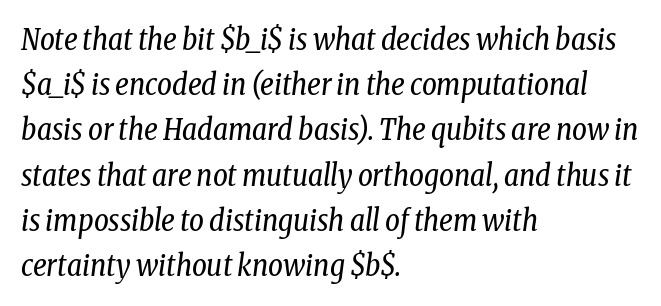
Q: Is the text bold? A: No.
Q: Is the text italic (slanted)? A: Yes, it leans right by about 8 degrees.
Q: Is the typeface a serif or a sans-serif typeface? A: Serif.
Q: Is the text underlined? A: No.
Q: How is the paragraph aligned? A: Left-aligned.
Q: Is the spacing between letters normal or unusually wide? A: Normal.
Q: Is the spacing between lines tight, normal or loose? A: Normal.
Q: Width (condensed, normal, or wide)? A: Condensed.
Q: Stroke contrast? A: Low.
Q: x-height? A: Medium.
Q: Monospaced? A: No.
